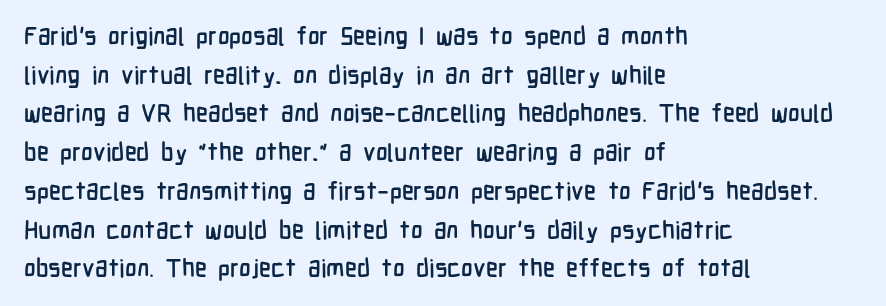
Inter-character spacing is left at the font's built-in metrics. Quick note: underline off. Horizontal alignment here is leftward, the default for most running prose. Posture: vertical. Line spacing here is normal.
